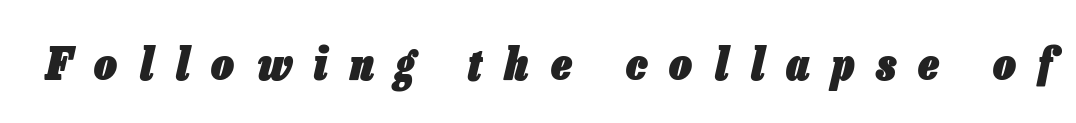
The image shows 45 px heavy, condensed type, italic (leaning right); set unusually wide letter spacing (+0.5 em), not underlined; low stroke contrast and a medium x-height.
